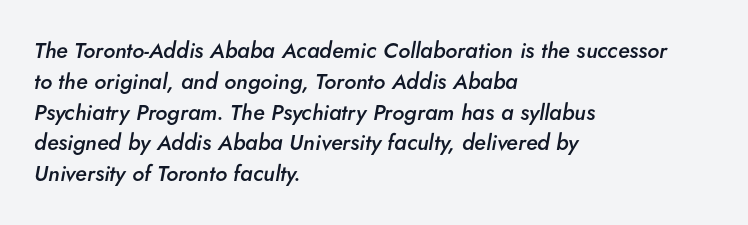
{"italic": "yes", "lean": "right", "slant_degrees": 5, "bold": "semi", "underline": "no", "align": "left", "line_spacing": "normal", "line_spacing_ratio": 1.4, "letter_spacing": "normal", "letter_spacing_em": 0.0, "glyph_px": 22}
